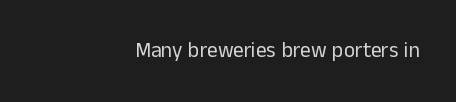
{"italic": "no", "bold": "no", "underline": "no", "align": "right", "letter_spacing": "normal", "letter_spacing_em": 0.0, "glyph_px": 21}
